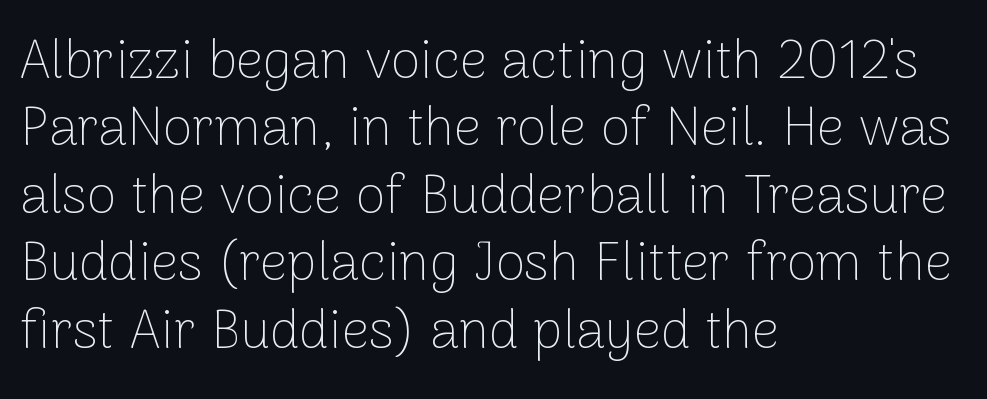
The image shows 54 px thin sans-serif type, upright; set left-aligned, normal line spacing (1.25x), normal letter spacing, not underlined; low stroke contrast and a medium x-height.
